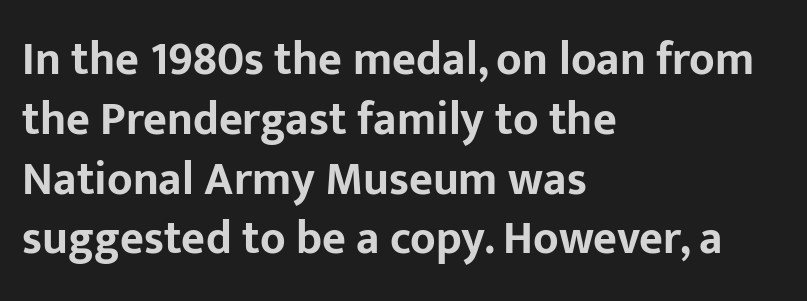
{"serif": "no", "italic": "no", "bold": "yes", "weight": "bold", "width": "normal", "stroke_contrast": "low", "x_height": "medium", "monospaced": "no", "underline": "no", "align": "left", "line_spacing": "normal", "line_spacing_ratio": 1.3, "letter_spacing": "normal", "letter_spacing_em": 0.0, "glyph_px": 46}
